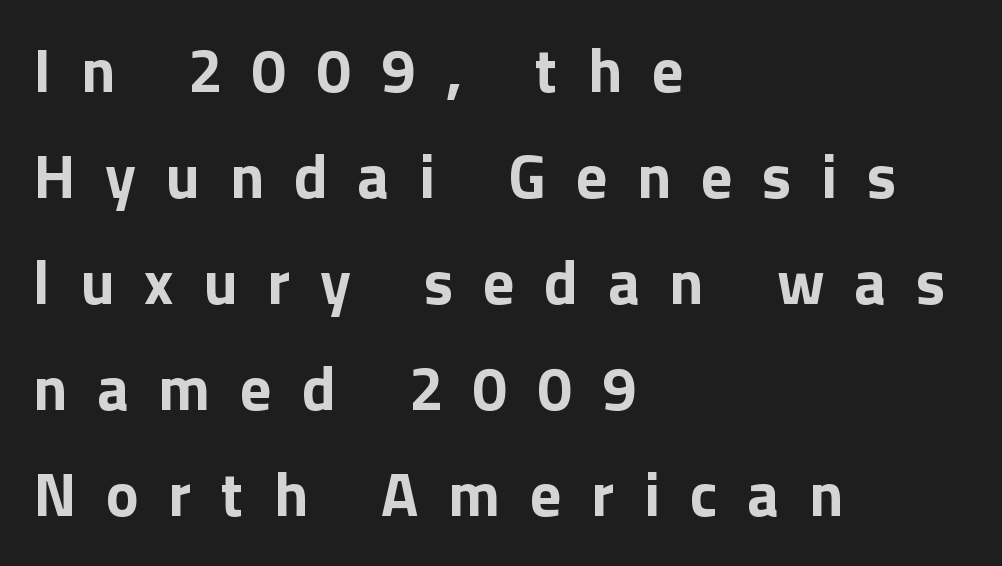
The image shows 62 px bold sans-serif type, upright; set left-aligned, line spacing 1.71x, unusually wide letter spacing (+0.48 em), not underlined; low stroke contrast and a medium x-height.
